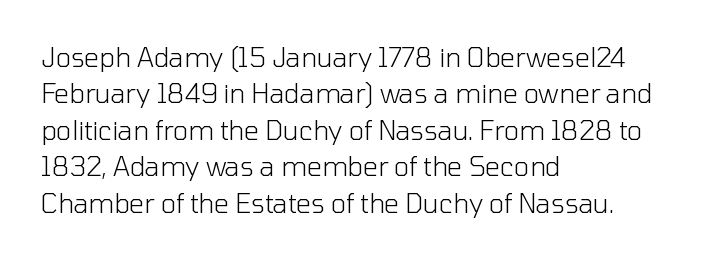
{"italic": "no", "bold": "no", "underline": "no", "align": "left", "line_spacing": "normal", "line_spacing_ratio": 1.4, "letter_spacing": "normal", "letter_spacing_em": 0.0, "glyph_px": 26}
